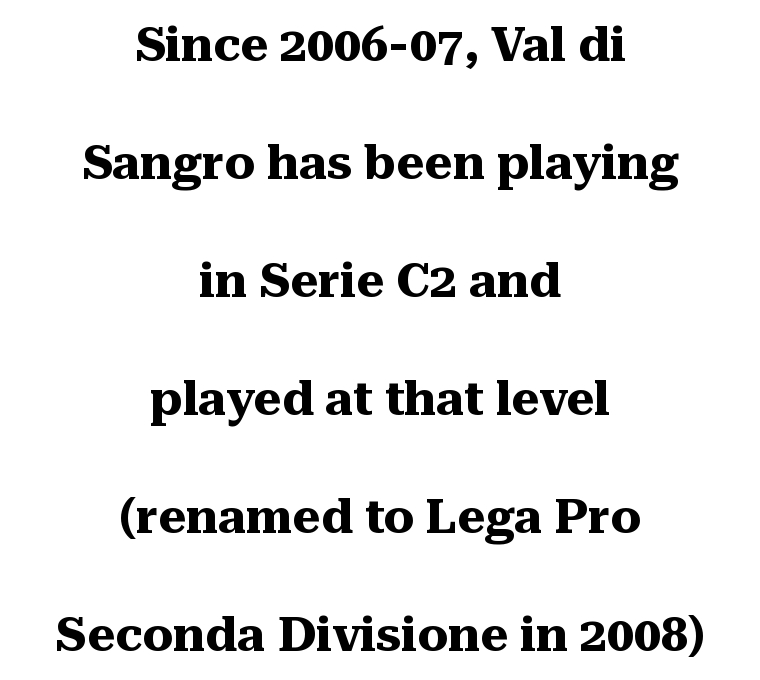
The image shows 48 px heavy serif type, upright; set centered, loose line spacing (2.46x), normal letter spacing, not underlined; medium stroke contrast and a medium x-height.
